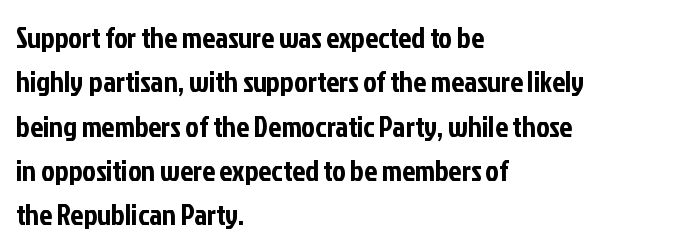
A typesetter would call this proportional, since set widths differ per character. A sans-serif font was chosen for this passage. The gap between lines stays unmarked. Vertical strokes here are truly vertical. Normally led — the rows are evenly, conventionally spaced. The tracking reads as untouched default to a designer's eye.
